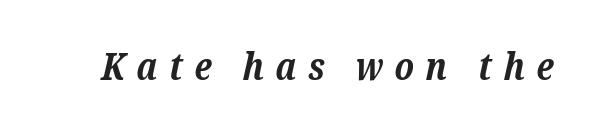
{"serif": "yes", "italic": "yes", "lean": "right", "slant_degrees": 12, "bold": "yes", "weight": "bold", "width": "normal", "stroke_contrast": "low", "x_height": "medium", "monospaced": "no", "underline": "no", "letter_spacing": "wide", "letter_spacing_em": 0.29, "glyph_px": 39}
